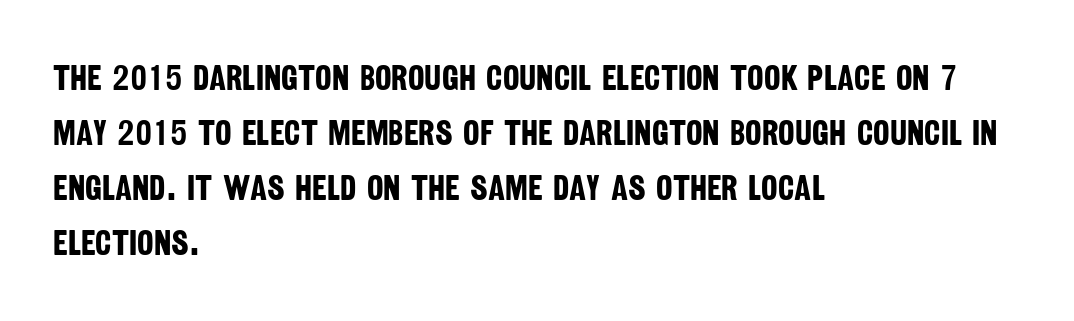
Unlike a traditional serif, this face leaves its strokes unadorned. Summary of weight: heavy, a full bold. The face used here is proportionally spaced, like ordinary book or web type. This block has exactly the height ordinary leading produces. Horizontal alignment here is leftward, the default for most running prose.
